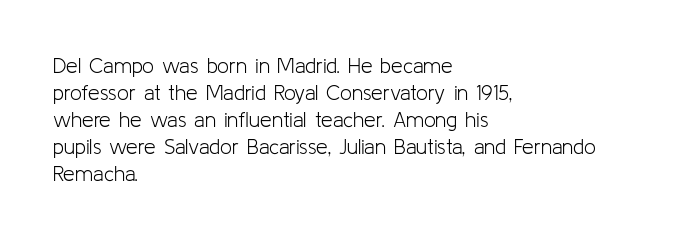
{"italic": "no", "bold": "no", "underline": "no", "align": "left", "line_spacing": "normal", "line_spacing_ratio": 1.29, "letter_spacing": "normal", "letter_spacing_em": 0.0, "glyph_px": 21}
